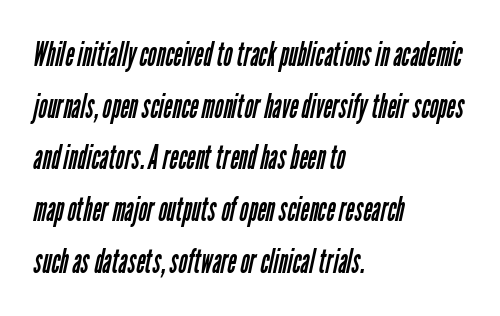
Q: Is the text bold? A: No.
Q: Is the typeface a serif or a sans-serif typeface? A: Sans-serif.
Q: Is the text underlined? A: No.
Q: How is the paragraph aligned? A: Left-aligned.
Q: Is the spacing between letters normal or unusually wide? A: Normal.
Q: Is the spacing between lines tight, normal or loose? A: Normal.
Q: Width (condensed, normal, or wide)? A: Condensed.
Q: Stroke contrast? A: Low.
Q: x-height? A: Medium.
Q: Monospaced? A: No.
